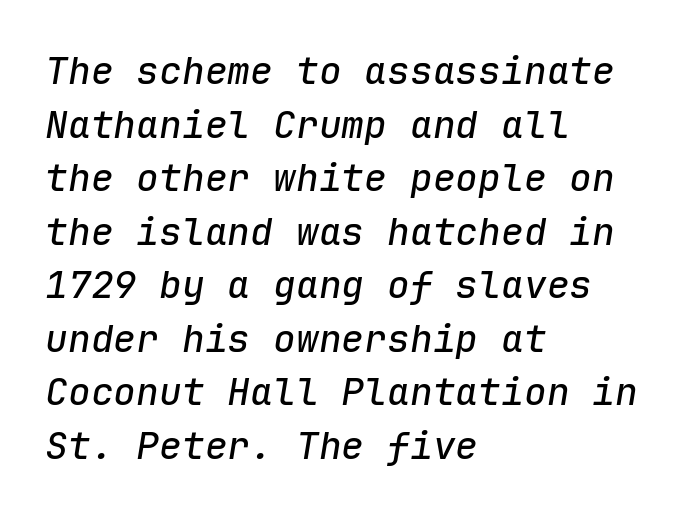
Q: Is the text italic (slanted)? A: Yes, it leans right by about 9 degrees.
Q: Is the text underlined? A: No.
Q: How is the paragraph aligned? A: Left-aligned.
Q: Is the spacing between letters normal or unusually wide? A: Normal.
Q: Is the spacing between lines tight, normal or loose? A: Normal.
Q: Width (condensed, normal, or wide)? A: Normal.
Q: Stroke contrast? A: Low.
Q: x-height? A: Medium.
Q: Monospaced? A: Yes.
